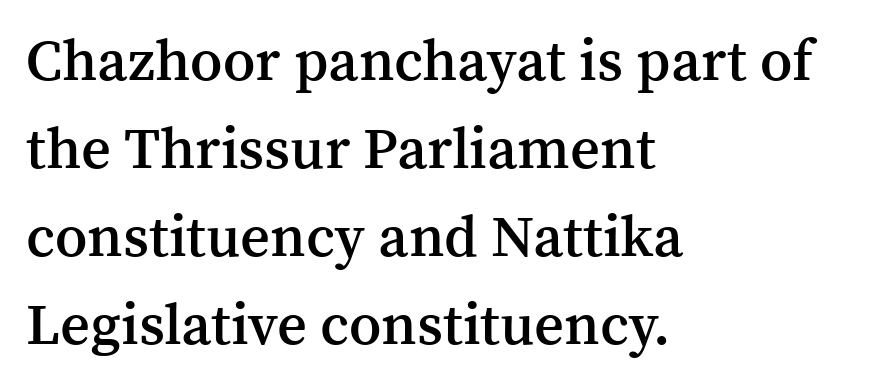
The words here are not underlined. The letters stand straight up with perfectly vertical stems. Does the copy run flush right? No — it runs flush left. Spacing verdict: proportional, widths tailored to each character. Serifs: yes, visible at the terminals of the letterforms.
